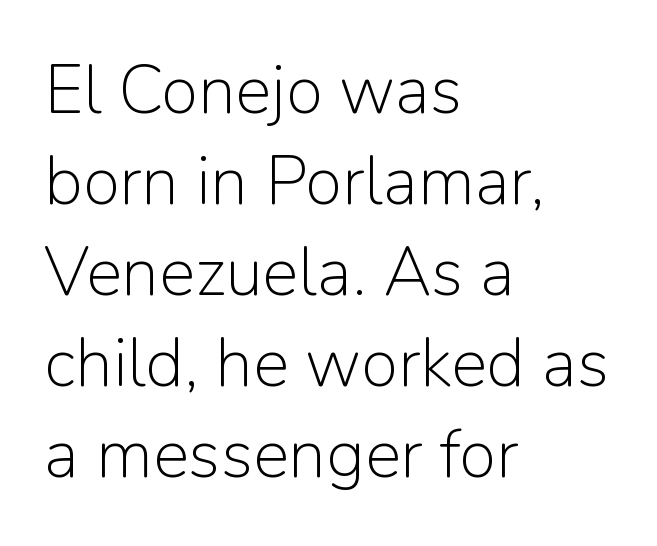
What kind of face is this? One without serifs — a sans. Quick note: underline off. Ordinary non-slanted type is in use. The typesetter chose a ragged-right arrangement here. Tracking here is standard; glyphs follow each other at the usual distance.
